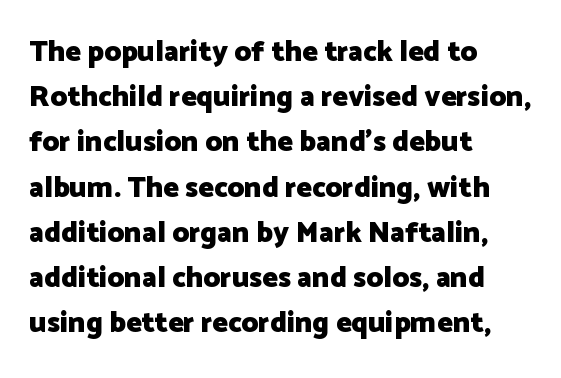
Q: Is the text bold? A: Yes.
Q: Is the text italic (slanted)? A: No, it is upright.
Q: Is the typeface a serif or a sans-serif typeface? A: Sans-serif.
Q: Is the text underlined? A: No.
Q: How is the paragraph aligned? A: Left-aligned.
Q: Is the spacing between letters normal or unusually wide? A: Normal.
Q: Is the spacing between lines tight, normal or loose? A: Normal.
Q: Width (condensed, normal, or wide)? A: Normal.
Q: Stroke contrast? A: Low.
Q: x-height? A: Medium.
Q: Monospaced? A: No.
